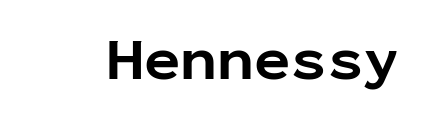
Does the type have serifs? No, each stem ends abruptly. The specimen reads as upright at a glance. Do the characters align in a grid? Yes, the font is monospaced. Weight: bold. Rule under the text: the space is simply empty.
